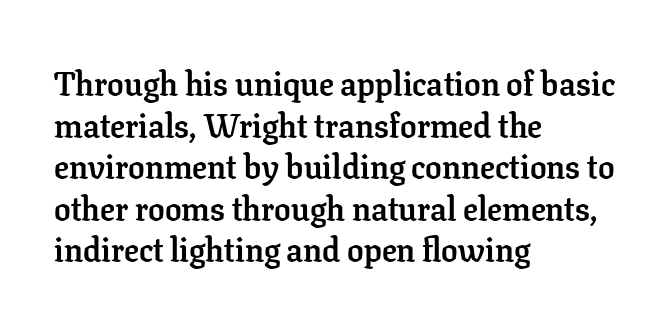
Q: Is the text bold? A: Yes.
Q: Is the text italic (slanted)? A: No, it is upright.
Q: Is the typeface a serif or a sans-serif typeface? A: Serif.
Q: Is the text underlined? A: No.
Q: How is the paragraph aligned? A: Left-aligned.
Q: Is the spacing between letters normal or unusually wide? A: Normal.
Q: Is the spacing between lines tight, normal or loose? A: Normal.
Q: Width (condensed, normal, or wide)? A: Normal.
Q: Stroke contrast? A: Low.
Q: x-height? A: Medium.
Q: Monospaced? A: No.
